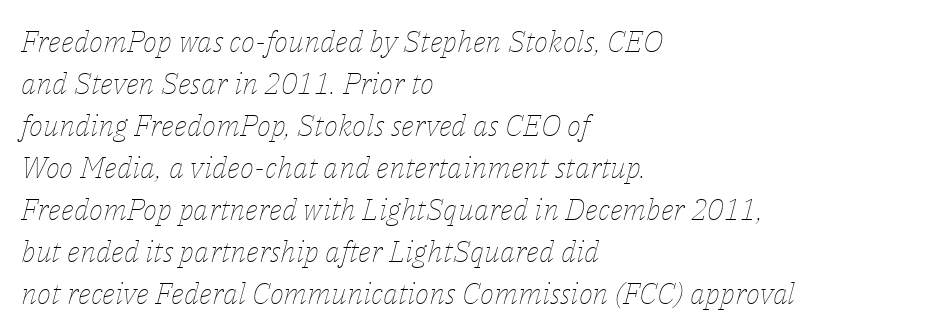
Notice how descenders clear the ascenders below comfortably — that's standard leading. Visually the block forms a straight wall on the left and a jagged coastline on the right. These lines were composed using italics. The strip under each line holds only bare page.
